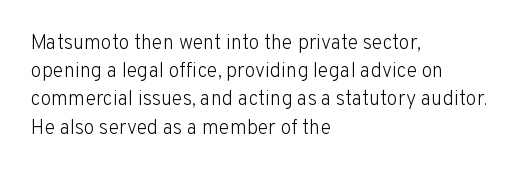
The image shows 20 px text type, upright; set left-aligned, normal line spacing (1.41x), normal letter spacing, not underlined.
